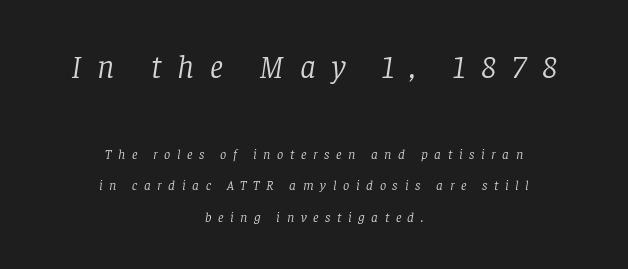
The whitespace from short lines is split evenly between both sides. The designer dialed line spacing up above the default. The face used here is rendered with a markedly widened letterfit. These two chunks differ in scale, with the top chunk taking the larger measure. Ink coverage per letter is moderate at most.
